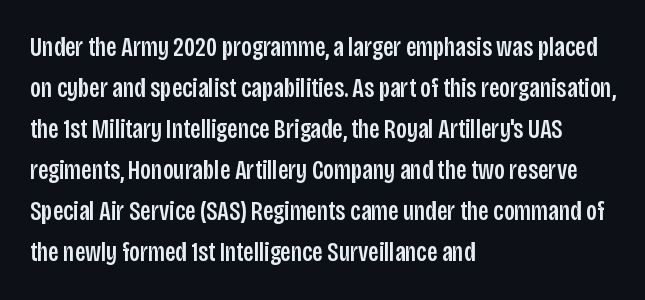
{"italic": "no", "underline": "no", "align": "left", "line_spacing": "normal", "line_spacing_ratio": 1.52, "letter_spacing": "normal", "letter_spacing_em": 0.0, "glyph_px": 27}
